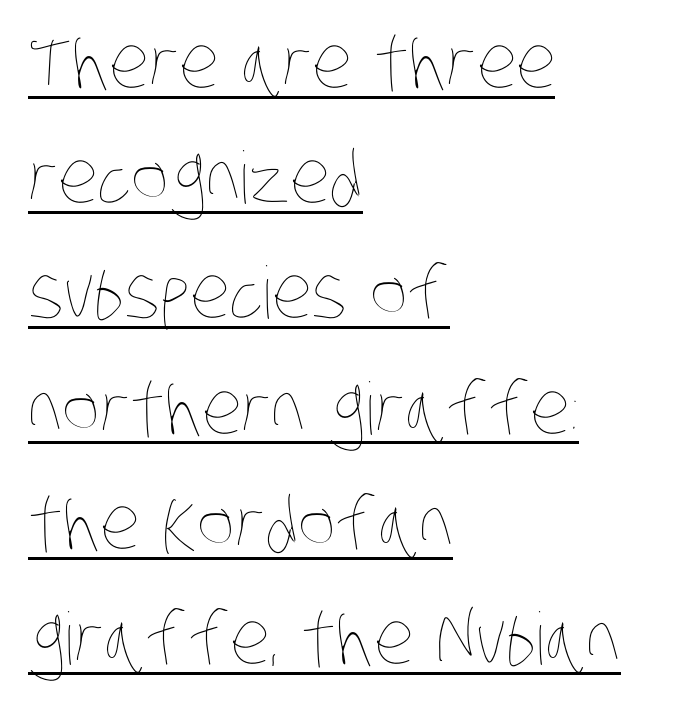
The image shows 72 px thin, condensed type; set left-aligned, normal line spacing (1.6x), normal letter spacing, underlined; low stroke contrast and a large x-height.
